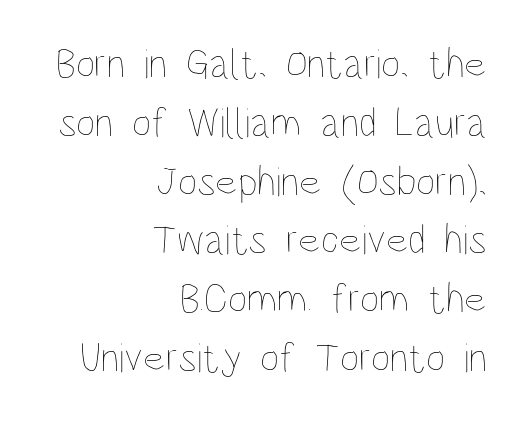
The image shows 42 px thin, condensed type, upright; set right-aligned, normal line spacing (1.4x), normal letter spacing, not underlined; low stroke contrast and a large x-height.
